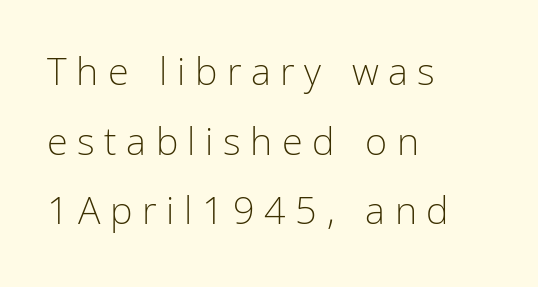
The face used here is proportionally spaced, like ordinary book or web type. This rendering features lettering with no underline. Compared with a typical body face, this is equally light or lighter still. The lettering stays uniformly vertical, giving the passage a roman look.
